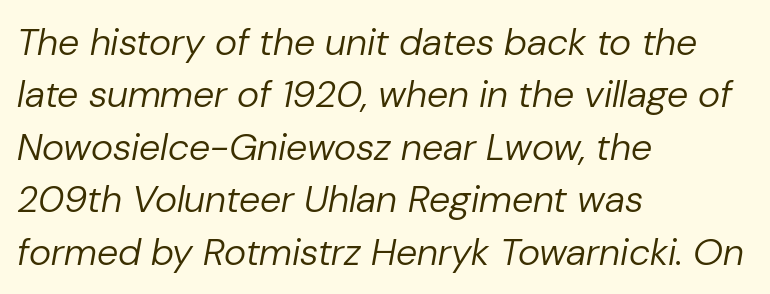
This sample is left-justified, so line endings fall wherever the words run out. Check under the words: just untouched page. Tracking value appears to be zero — textbook default spacing. The leading is moderate, giving the passage an even texture. A typesetter would call this proportional, since set widths differ per character. Is the stroke heavy? The answer is a plain regular-or-lighter.
